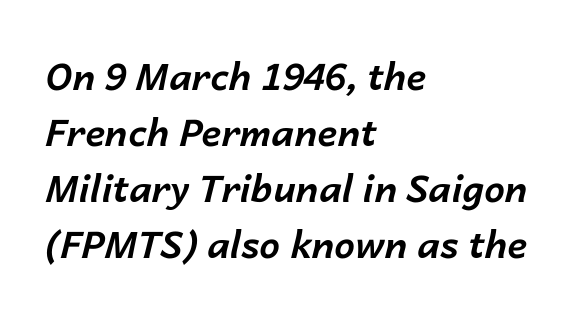
Q: Is the text bold? A: Yes.
Q: Is the text italic (slanted)? A: Yes, it leans right by about 14 degrees.
Q: Is the text underlined? A: No.
Q: How is the paragraph aligned? A: Left-aligned.
Q: Is the spacing between letters normal or unusually wide? A: Normal.
Q: Is the spacing between lines tight, normal or loose? A: Normal.
Q: Width (condensed, normal, or wide)? A: Normal.
Q: Stroke contrast? A: Low.
Q: x-height? A: Medium.
Q: Monospaced? A: No.
